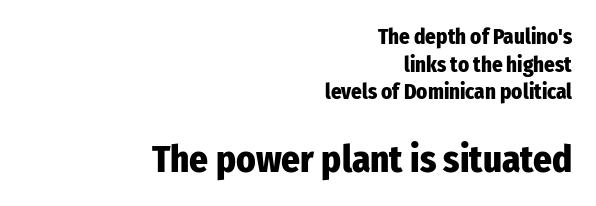
The space directly below the letters is spotless. Visually the block forms a straight wall on the right and a jagged coastline on the left. The typography opts for an upright posture over an oblique one. Varying glyph widths throughout — classic text-font behaviour. The text was rendered using a sans face with plain stroke endings.
